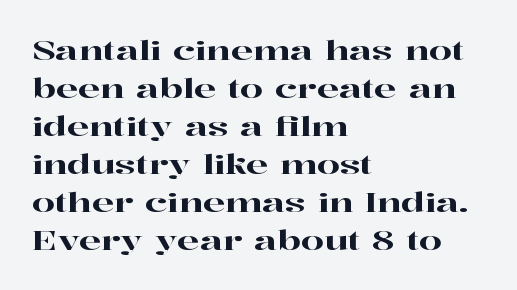
Vertical strokes here are truly vertical. Inter-character spacing is left at the font's built-in metrics. Beneath every word, the page is bare. The typesetter chose a ragged-right arrangement here. Quick note: interline space is typical.
